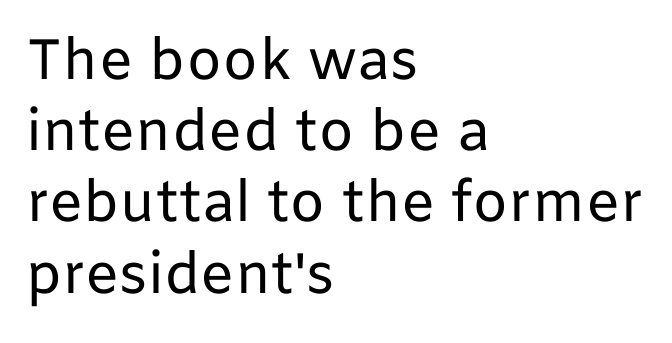
{"serif": "no", "italic": "no", "bold": "no", "weight": "regular", "width": "normal", "stroke_contrast": "low", "x_height": "medium", "monospaced": "no", "underline": "no", "align": "left", "line_spacing": "normal", "line_spacing_ratio": 1.25, "letter_spacing": "normal", "letter_spacing_em": 0.0, "glyph_px": 57}
